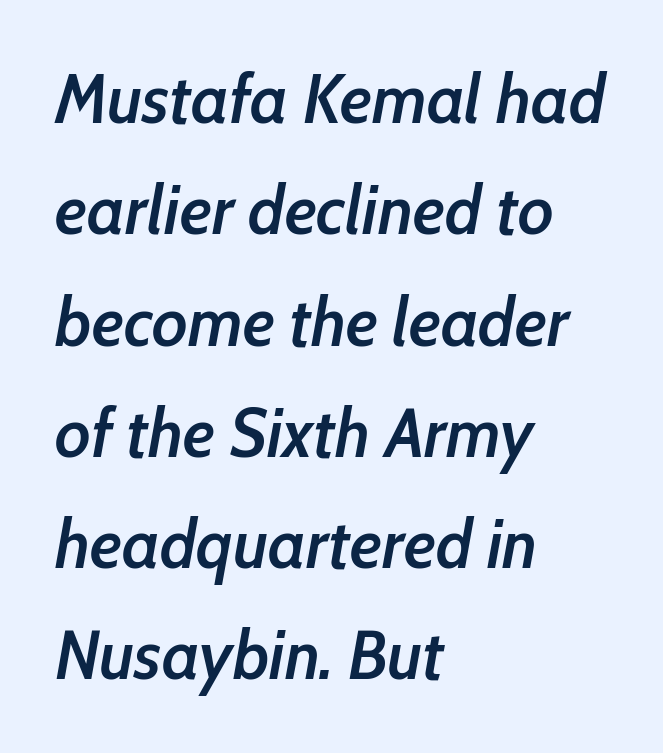
The image shows 70 px semibold, condensed type, italic (leaning right); set left-aligned, normal line spacing (1.59x), normal letter spacing, not underlined; low stroke contrast and a medium x-height.
